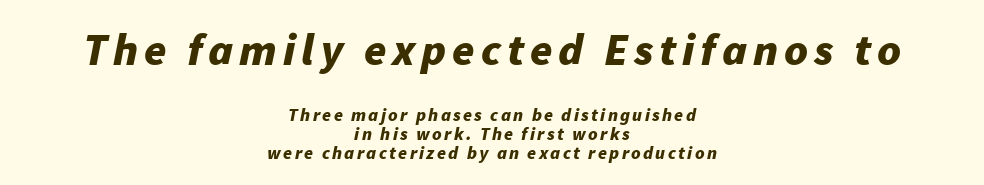
The image shows 45 px bold type, italic (leaning right); set centered, tight line spacing (1.05x), not underlined; the first (top) block is 2.5x larger; low stroke contrast and a medium x-height.
